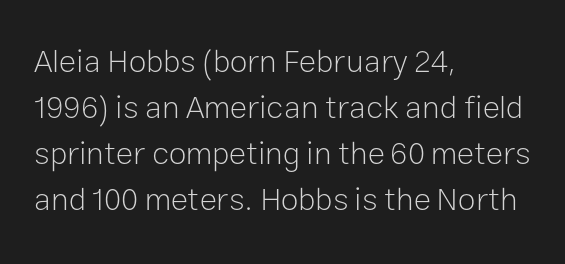
Q: Is the text bold? A: No.
Q: Is the text italic (slanted)? A: No, it is upright.
Q: Is the typeface a serif or a sans-serif typeface? A: Sans-serif.
Q: Is the text underlined? A: No.
Q: How is the paragraph aligned? A: Left-aligned.
Q: Is the spacing between letters normal or unusually wide? A: Normal.
Q: Is the spacing between lines tight, normal or loose? A: Normal.
Q: Width (condensed, normal, or wide)? A: Normal.
Q: Stroke contrast? A: Low.
Q: x-height? A: Medium.
Q: Monospaced? A: No.
